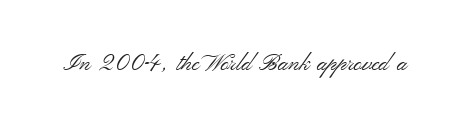
The image shows 23 px text type; set normal letter spacing, not underlined.
